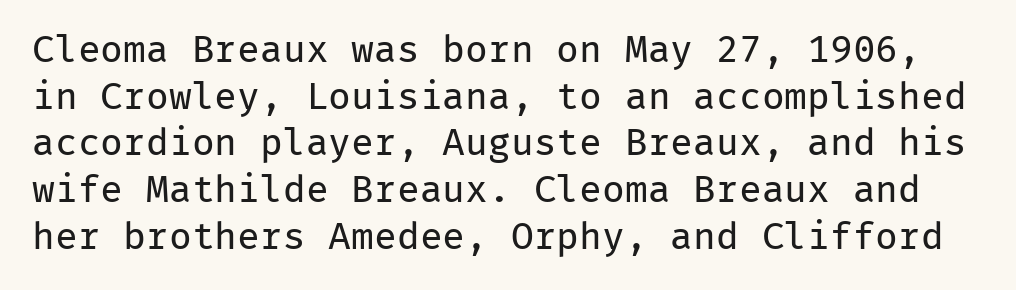
The image shows 38 px regular-weight sans-serif type, upright, monospaced; set line spacing 1.23x, normal letter spacing, not underlined; low stroke contrast and a medium x-height.
